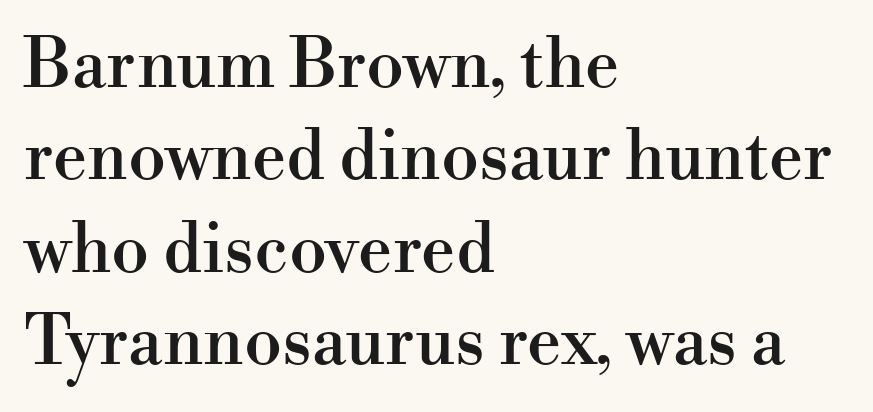
Q: Is the text italic (slanted)? A: No, it is upright.
Q: Is the typeface a serif or a sans-serif typeface? A: Serif.
Q: Is the text underlined? A: No.
Q: How is the paragraph aligned? A: Left-aligned.
Q: Is the spacing between letters normal or unusually wide? A: Normal.
Q: Is the spacing between lines tight, normal or loose? A: Normal.
Q: Width (condensed, normal, or wide)? A: Normal.
Q: Stroke contrast? A: High.
Q: x-height? A: Small.
Q: Monospaced? A: No.
